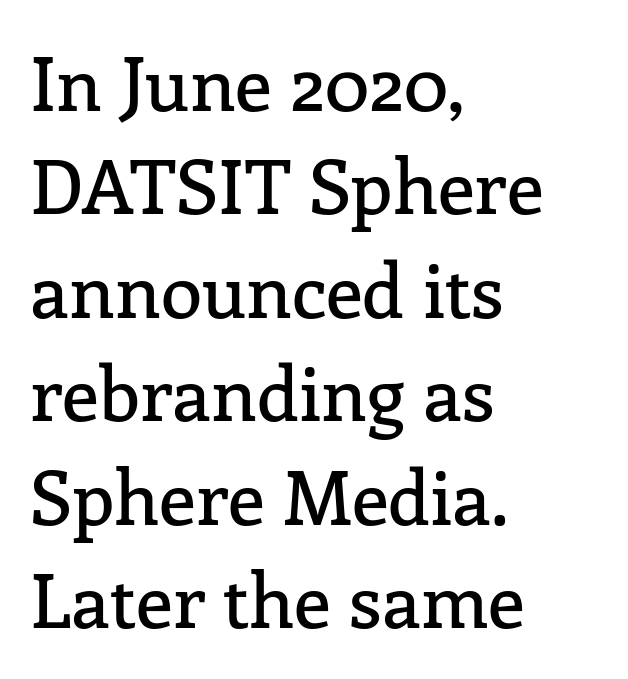
Q: Is the text italic (slanted)? A: No, it is upright.
Q: Is the typeface a serif or a sans-serif typeface? A: Serif.
Q: Is the text underlined? A: No.
Q: How is the paragraph aligned? A: Left-aligned.
Q: Is the spacing between letters normal or unusually wide? A: Normal.
Q: Is the spacing between lines tight, normal or loose? A: Normal.
Q: Width (condensed, normal, or wide)? A: Normal.
Q: Stroke contrast? A: Low.
Q: x-height? A: Medium.
Q: Monospaced? A: No.
